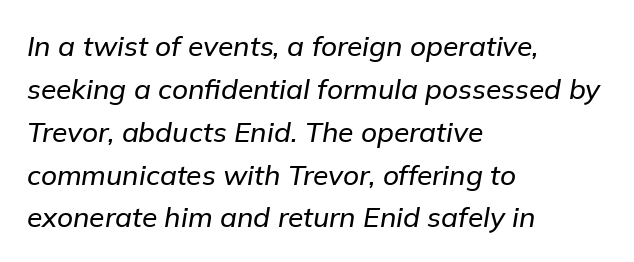
The image shows 28 px text type, italic (leaning right); set left-aligned, normal line spacing (1.53x), normal letter spacing, not underlined; low stroke contrast and a medium x-height.
